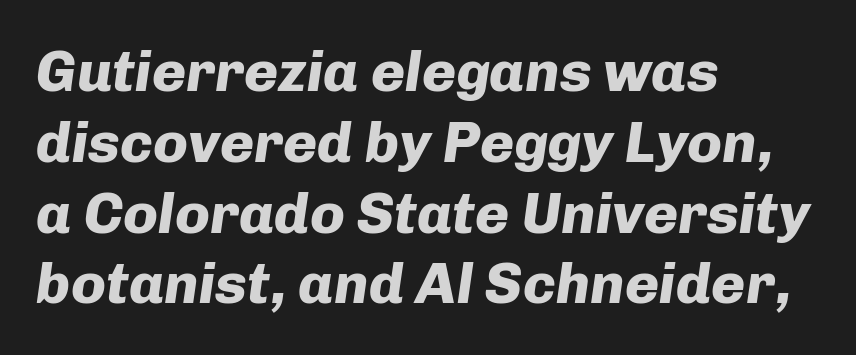
{"italic": "yes", "lean": "right", "slant_degrees": 8, "bold": "yes", "weight": "heavy", "width": "normal", "stroke_contrast": "low", "x_height": "medium", "monospaced": "no", "underline": "no", "align": "left", "line_spacing_ratio": 1.22, "letter_spacing": "normal", "letter_spacing_em": 0.0, "glyph_px": 58}
